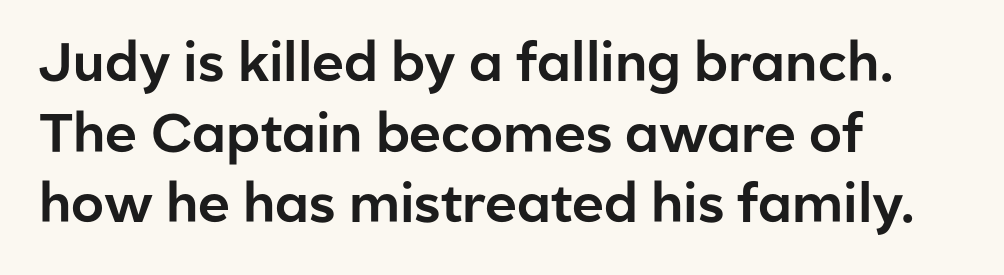
The image shows 54 px sans-serif type, upright; set left-aligned, normal line spacing (1.31x), normal letter spacing, not underlined; low stroke contrast and a medium x-height.
